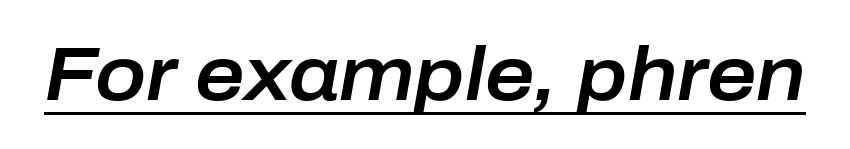
The image shows 76 px text type, italic (leaning right); set normal letter spacing, underlined; low stroke contrast and a medium x-height.
